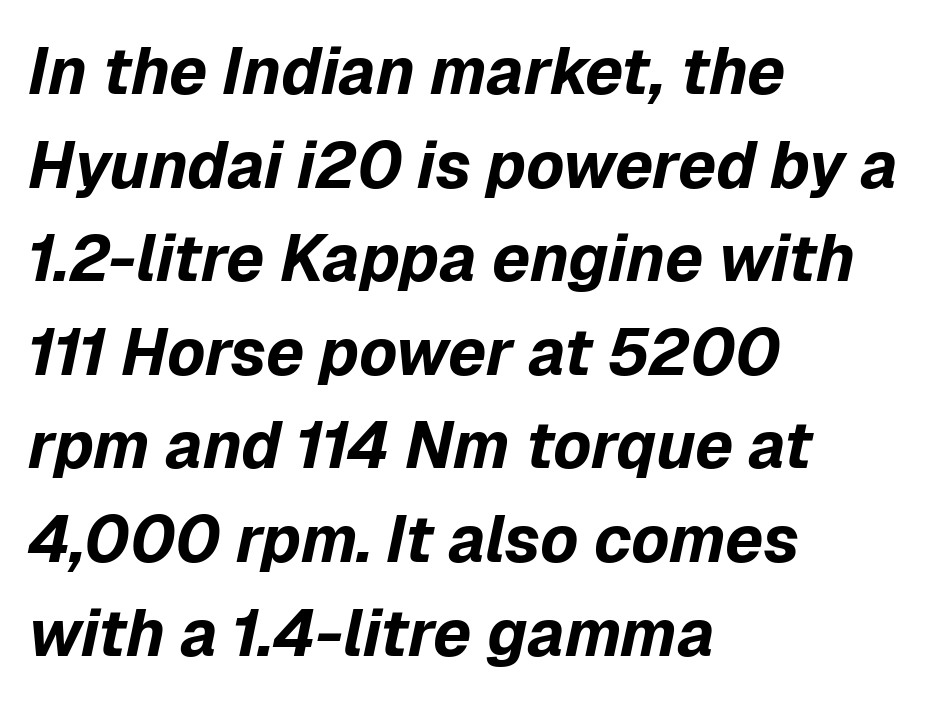
Q: Is the text bold? A: Yes.
Q: Is the text italic (slanted)? A: Yes, it leans right by about 12 degrees.
Q: Is the text underlined? A: No.
Q: How is the paragraph aligned? A: Left-aligned.
Q: Is the spacing between letters normal or unusually wide? A: Normal.
Q: Is the spacing between lines tight, normal or loose? A: Normal.
Q: Width (condensed, normal, or wide)? A: Normal.
Q: Stroke contrast? A: Low.
Q: x-height? A: Medium.
Q: Monospaced? A: No.
